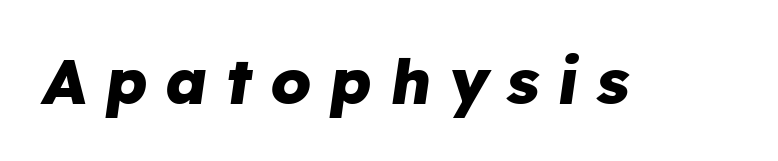
The image shows 63 px heavy type, italic (leaning right); set unusually wide letter spacing (+0.29 em), not underlined; low stroke contrast and a medium x-height.
